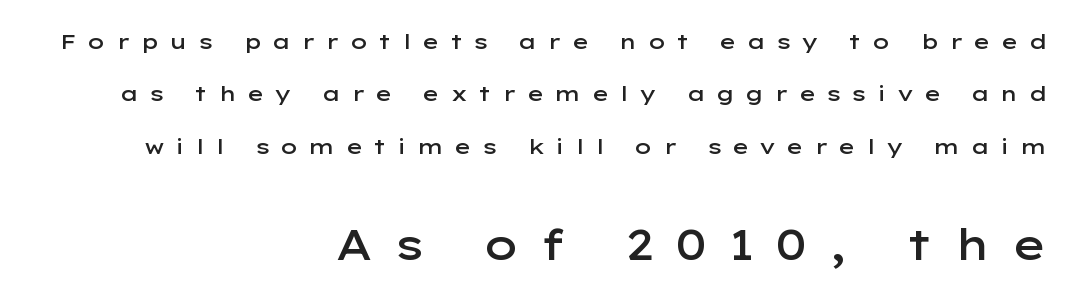
The image shows 42 px semibold, wide sans-serif type, upright; set right-aligned, loose line spacing (2.49x), unusually wide letter spacing (+0.48 em), not underlined; the second (bottom) block is 2.0x larger; low stroke contrast and a medium x-height.
